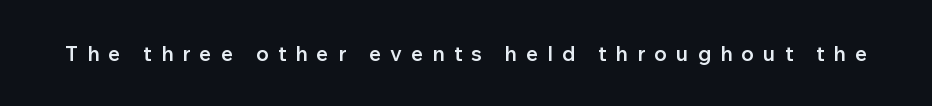
Q: Is the text bold? A: Semi-bold.
Q: Is the text italic (slanted)? A: No, it is upright.
Q: Is the text underlined? A: No.
Q: Is the spacing between letters normal or unusually wide? A: Unusually wide.
